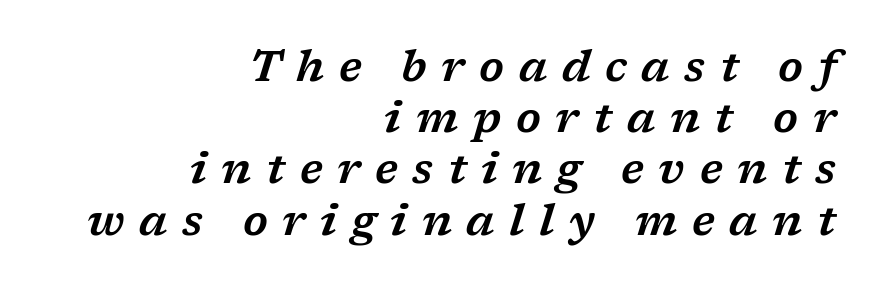
{"serif": "yes", "italic": "yes", "lean": "right", "slant_degrees": 17, "width": "wide", "stroke_contrast": "low", "x_height": "medium", "monospaced": "no", "underline": "no", "align": "right", "line_spacing_ratio": 1.19, "letter_spacing": "wide", "letter_spacing_em": 0.34, "glyph_px": 43}
